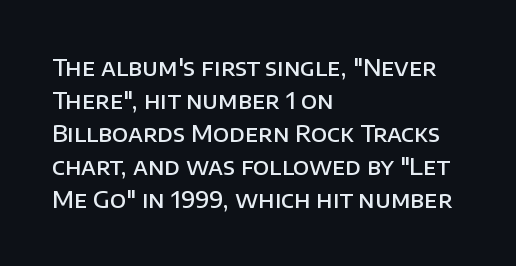
The space beneath each line is pristine and unruled. This rendering leaves character spacing at its baseline value. Designer's note — italics off, roman on. Leftover space on each line is placed entirely after the last word.
